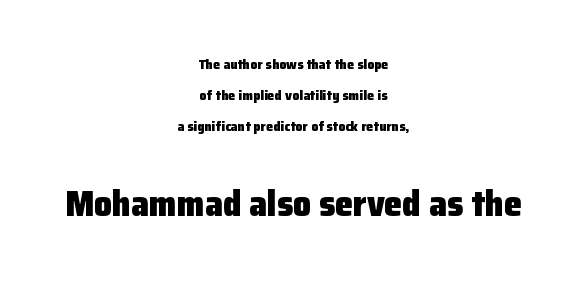
{"serif": "no", "italic": "no", "bold": "yes", "weight": "heavy", "width": "normal", "stroke_contrast": "low", "x_height": "medium", "monospaced": "no", "underline": "no", "align": "center", "line_spacing": "loose", "line_spacing_ratio": 2.23, "letter_spacing": "normal", "letter_spacing_em": 0.0, "larger_block": "second", "size_ratio": 2.57, "glyph_px": 36}
